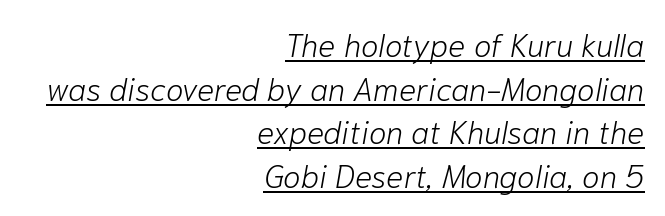
Q: Is the text bold? A: No.
Q: Is the text italic (slanted)? A: Yes, it leans right by about 10 degrees.
Q: Is the text underlined? A: Yes.
Q: How is the paragraph aligned? A: Right-aligned.
Q: Is the spacing between letters normal or unusually wide? A: Normal.
Q: Is the spacing between lines tight, normal or loose? A: Normal.
Q: Width (condensed, normal, or wide)? A: Normal.
Q: Stroke contrast? A: Low.
Q: x-height? A: Medium.
Q: Monospaced? A: No.
